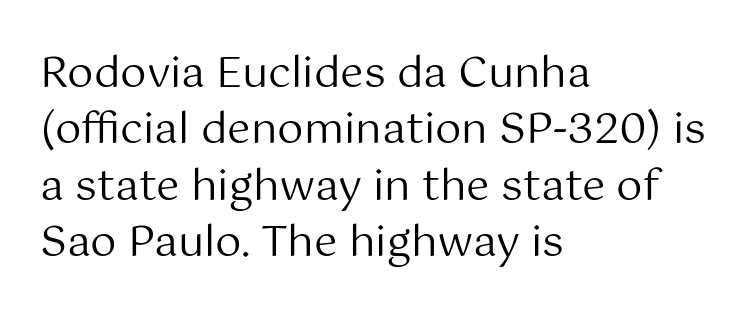
A normal amount of white space separates one row of letters from the next. Think of a printed novel: that variable character pitch is what you see here. Classification — sans serif. A typesetter would mark this as roman, not italic.
